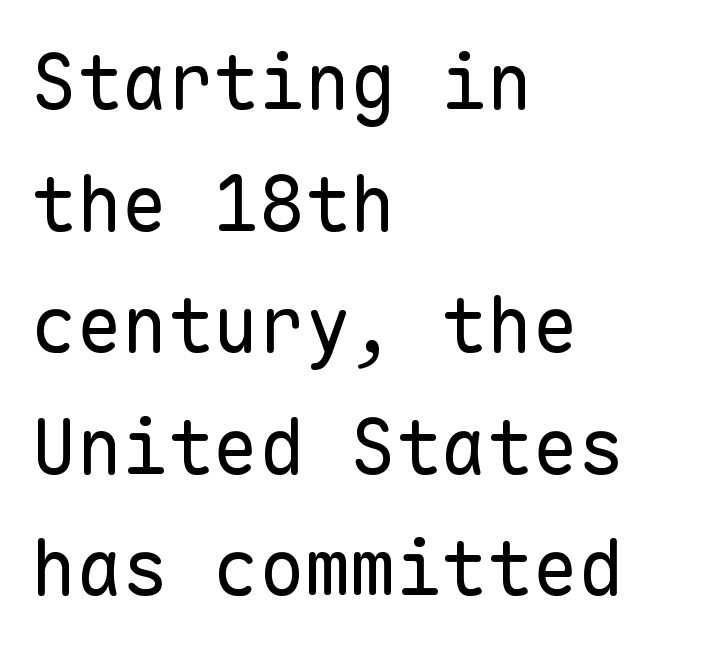
The image shows 76 px regular-weight sans-serif type, upright, monospaced; set left-aligned, normal line spacing (1.6x), normal letter spacing, not underlined; low stroke contrast and a medium x-height.
